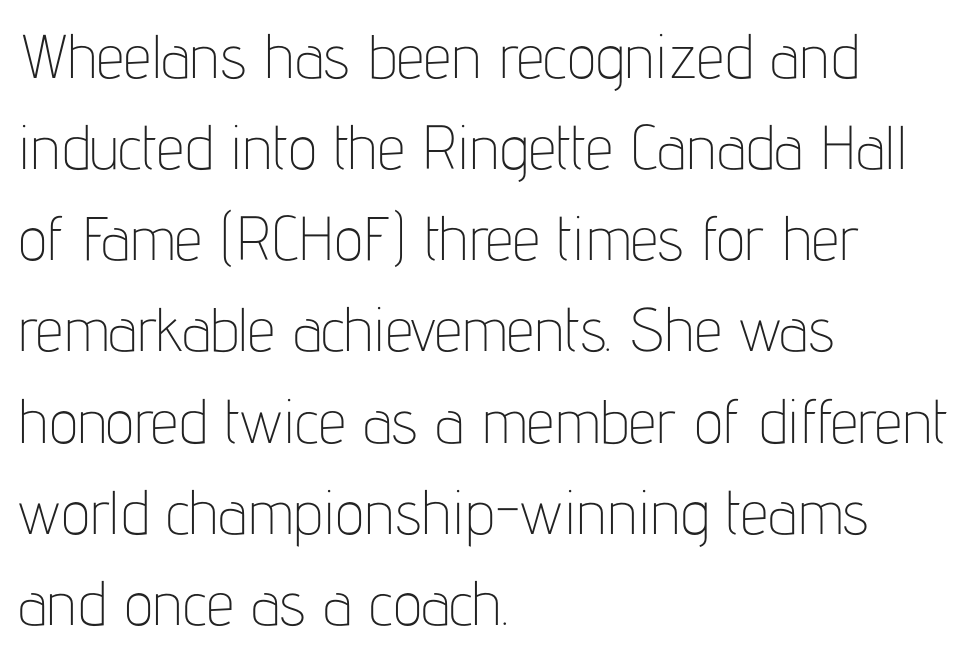
No feet cap the strokes, marking this as sans-serif type. Compared with a centered layout, this one pins lines to the left instead. The letterforms sit at book weight or below. A roman cut, with each character standing at attention.
